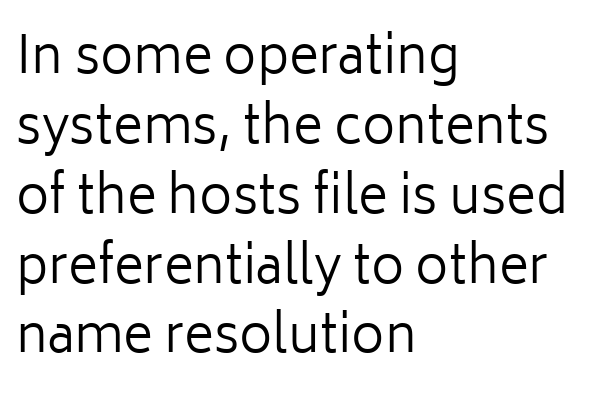
Compared with typical body copy, the letter spacing here is the same. Designer's note — italics off, roman on. Normally led — the rows are evenly, conventionally spaced. Horizontal alignment here is leftward, the default for most running prose. Is this a heavy cut? Hardly; it is regular or lighter.
